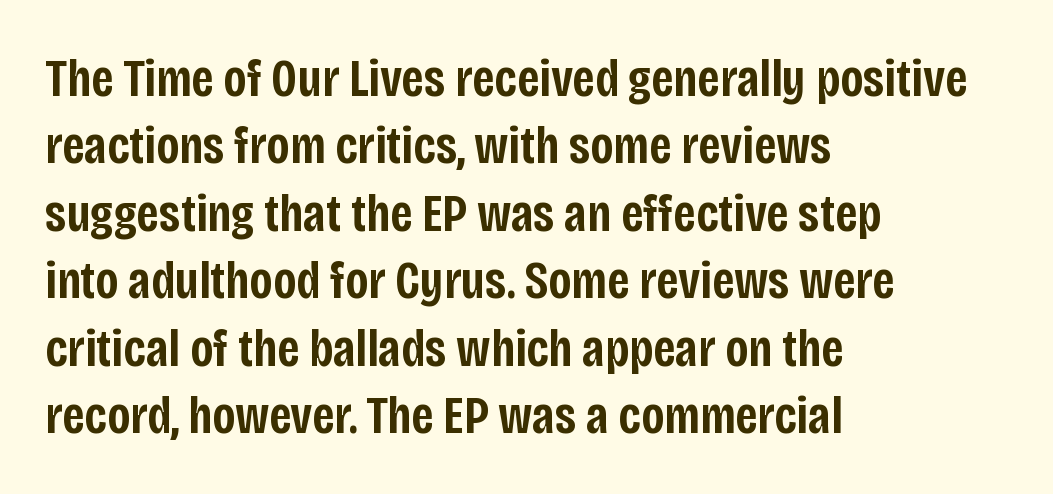
Is the block centered? No — it sits flush against the left margin. To sum up the face: it is a sans, with no serifs. Every stem runs plumb, perpendicular to the baseline. The type is set solid horizontally, with unmodified tracking. Is the type bold? Partly — it's a semibold, heavier than regular but not fully bold. Just letters on the line, the space beneath them empty.
